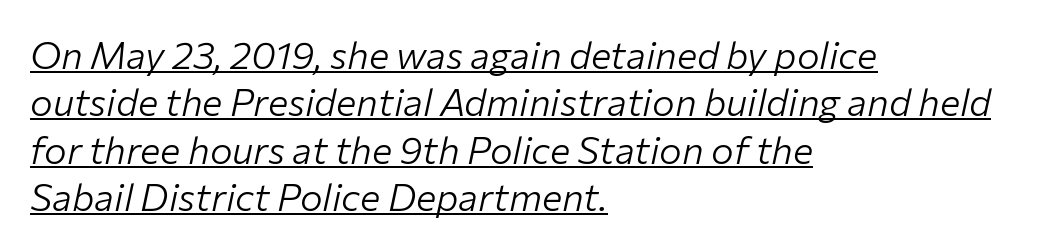
{"italic": "yes", "lean": "right", "slant_degrees": 12, "bold": "no", "weight": "light", "width": "normal", "stroke_contrast": "low", "x_height": "medium", "monospaced": "no", "underline": "yes", "align": "left", "line_spacing": "normal", "line_spacing_ratio": 1.25, "letter_spacing": "normal", "letter_spacing_em": 0.0, "glyph_px": 38}
